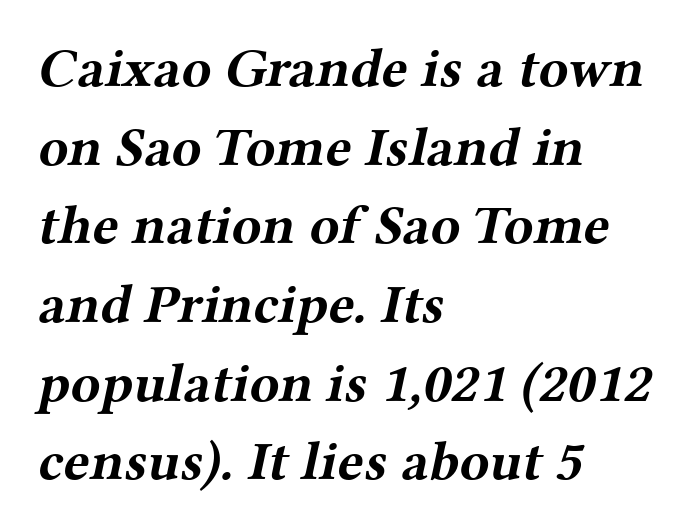
How heavy is the stroke? Heavy — this is a bold. The rendering uses natural spacing where letterforms have individual widths. Only glyphs here, with clear space below each row. You can tell from the footed stems that serif type was used. The lines are quadded left. Quick note: interline space is typical.
